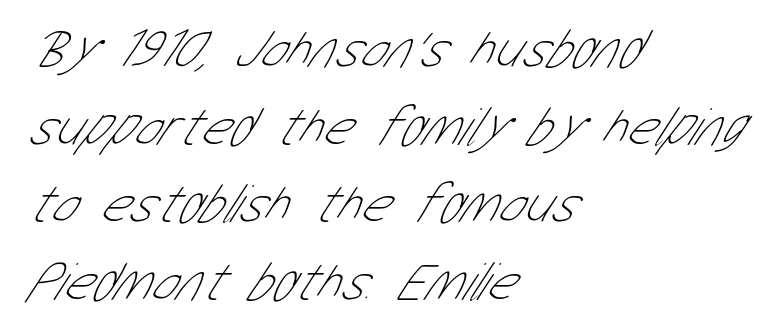
Words float on clear page, feet unadorned. Default kerning and tracking; the words read as compact shapes. All the whitespace from short lines collects on the right. Successive baselines arrive at the customary interval. The typeface chosen for these lines omits serifs.
